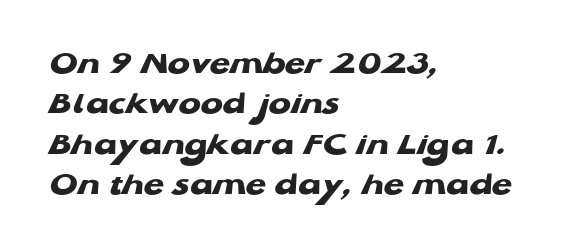
Type style note: lacks serifs. Students, this is bold: see how much ink each stroke carries. The horizontal fit of the characters is conventional and even. In CSS terms this would be text-align: left. Note the varied advance widths — an 'i' is clearly narrower than an 'm'. No word sits above an underline.
